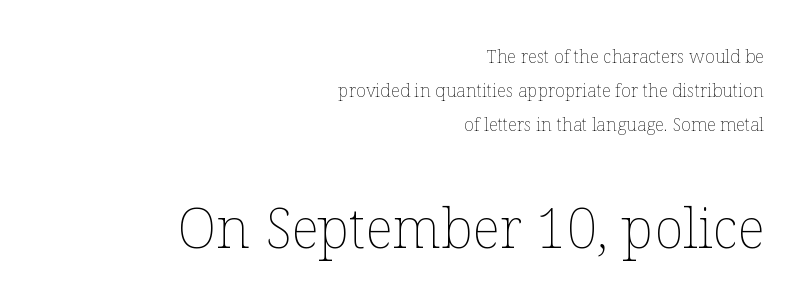
Here the designer chose a conventional face with non-uniform glyph widths. A bare baseline throughout the passage. Of the two passages, the one underneath uses the larger point size. The typography opts for an upright posture over an oblique one. All the whitespace from short lines collects on the left.
